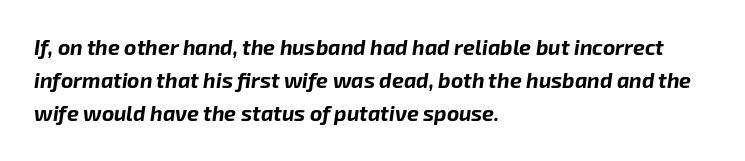
{"italic": "yes", "lean": "right", "slant_degrees": 8, "bold": "yes", "underline": "no", "align": "left", "line_spacing": "normal", "line_spacing_ratio": 1.58, "letter_spacing": "normal", "letter_spacing_em": 0.0, "glyph_px": 21}
